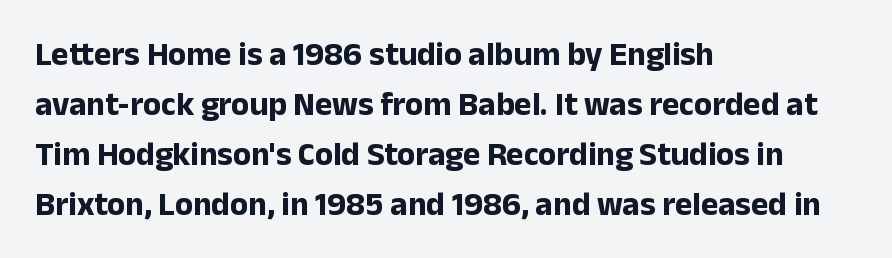
{"serif": "no", "italic": "no", "bold": "yes", "weight": "bold", "width": "normal", "stroke_contrast": "low", "x_height": "medium", "monospaced": "no", "underline": "no", "align": "left", "line_spacing": "normal", "line_spacing_ratio": 1.52, "letter_spacing": "normal", "letter_spacing_em": 0.0, "glyph_px": 33}
